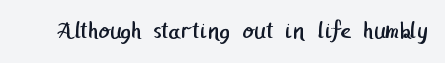
The image shows 26 px text type; set normal letter spacing, not underlined.
